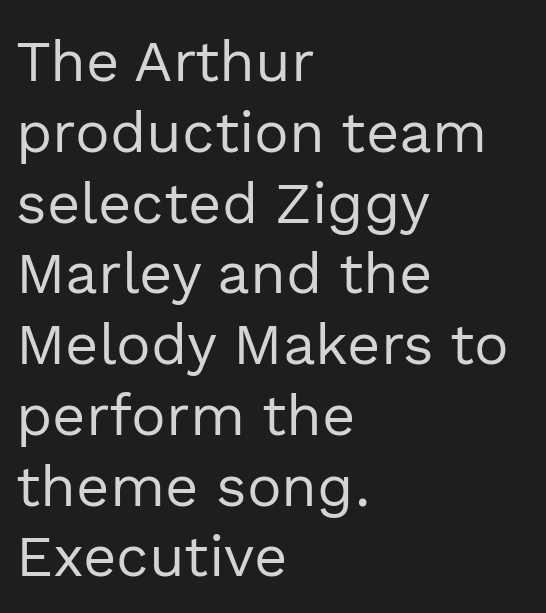
Q: Is the text bold? A: No.
Q: Is the text italic (slanted)? A: No, it is upright.
Q: Is the typeface a serif or a sans-serif typeface? A: Sans-serif.
Q: Is the text underlined? A: No.
Q: How is the paragraph aligned? A: Left-aligned.
Q: Is the spacing between letters normal or unusually wide? A: Normal.
Q: Width (condensed, normal, or wide)? A: Normal.
Q: x-height? A: Medium.
Q: Monospaced? A: No.
